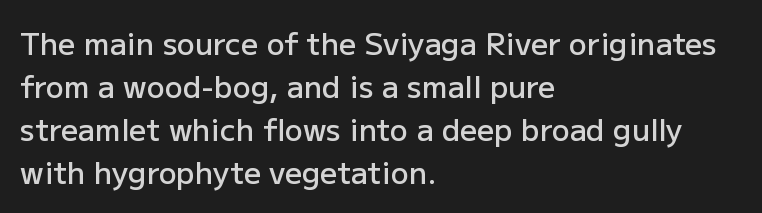
{"serif": "no", "italic": "no", "bold": "semi", "weight": "semibold", "width": "normal", "stroke_contrast": "low", "x_height": "medium", "monospaced": "no", "underline": "no", "align": "left", "line_spacing": "normal", "line_spacing_ratio": 1.43, "letter_spacing": "normal", "letter_spacing_em": 0.0, "glyph_px": 30}
